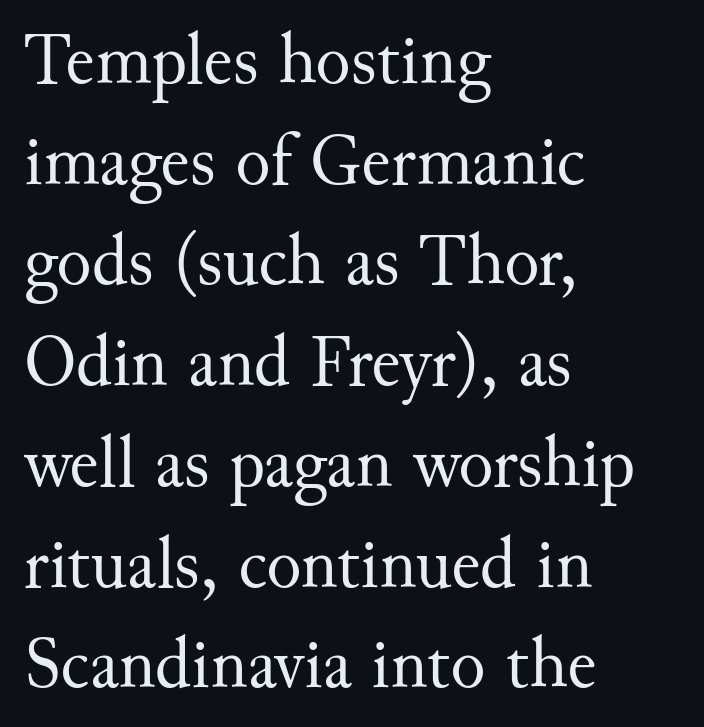
Q: Is the text bold? A: No.
Q: Is the text italic (slanted)? A: No, it is upright.
Q: Is the typeface a serif or a sans-serif typeface? A: Serif.
Q: Is the text underlined? A: No.
Q: How is the paragraph aligned? A: Left-aligned.
Q: Is the spacing between letters normal or unusually wide? A: Normal.
Q: Is the spacing between lines tight, normal or loose? A: Normal.
Q: Width (condensed, normal, or wide)? A: Normal.
Q: Stroke contrast? A: Medium.
Q: x-height? A: Small.
Q: Monospaced? A: No.
